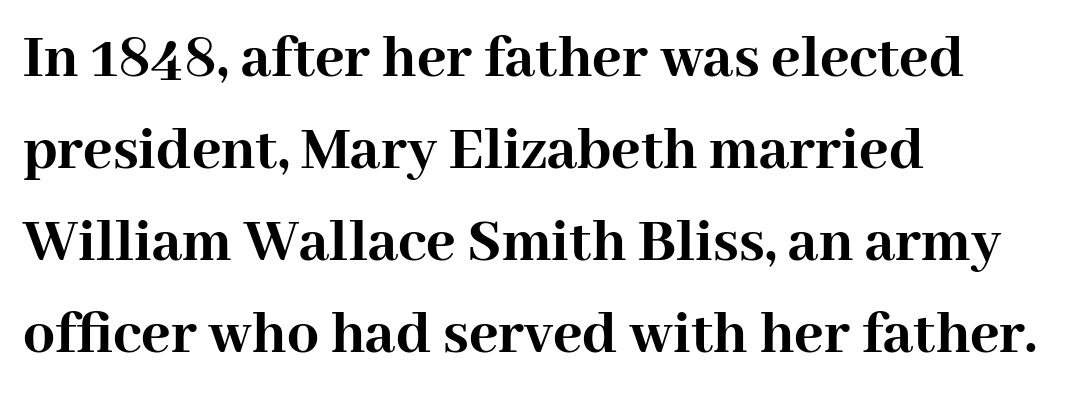
The line texture is even and compact thanks to regular tracking. A roman cut, with each character standing at attention. The face used here is proportionally spaced, like ordinary book or web type. This sample keeps an unexceptional amount of space between lines. The text block is weighted toward the left margin, trailing off unevenly rightward.
